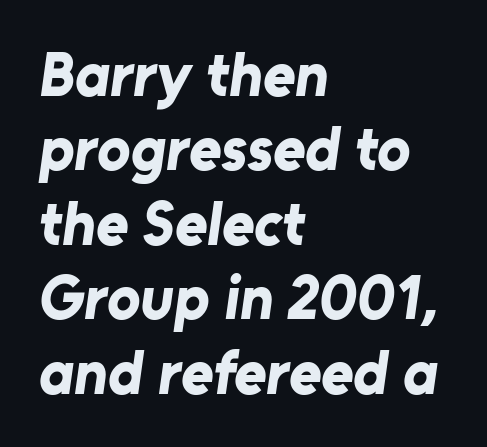
Examine the stroke ends and you'll find no serifs. Words float on clear page, feet unadorned. A student would call this left alignment; a typographer would say flush left, rag right. The tracking reads as untouched default to a designer's eye.
